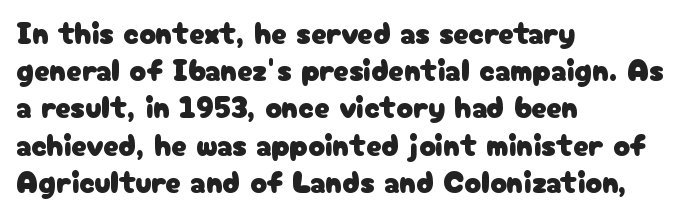
Q: Is the text italic (slanted)? A: No, it is upright.
Q: Is the typeface a serif or a sans-serif typeface? A: Sans-serif.
Q: Is the text underlined? A: No.
Q: How is the paragraph aligned? A: Left-aligned.
Q: Is the spacing between letters normal or unusually wide? A: Normal.
Q: Width (condensed, normal, or wide)? A: Normal.
Q: Stroke contrast? A: Low.
Q: x-height? A: Medium.
Q: Monospaced? A: No.
